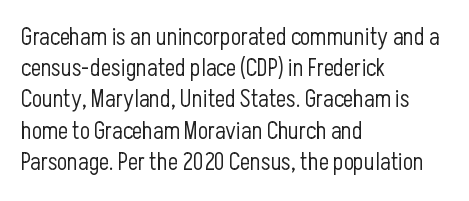
The ragged edge is on the right, which tells us the setting is flush left. The passage shown is not underscored anywhere. These lines were composed using upright roman letters. This sample uses plain, unmodified letter spacing. Reading down the column, the eye jumps a familiar distance to each next line.
